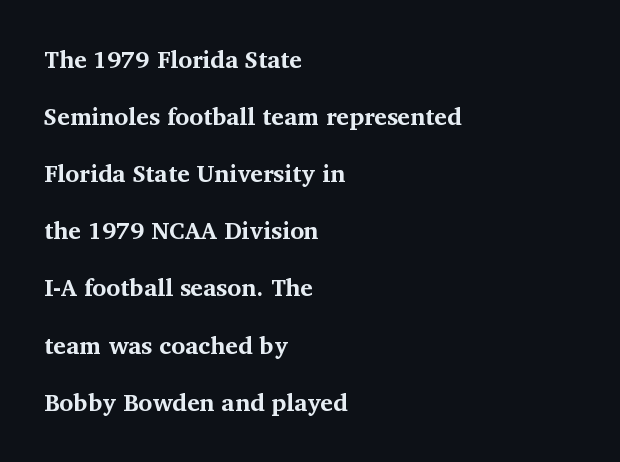
The image shows 24 px bold type, upright; set left-aligned, loose line spacing (2.38x), normal letter spacing, not underlined.
